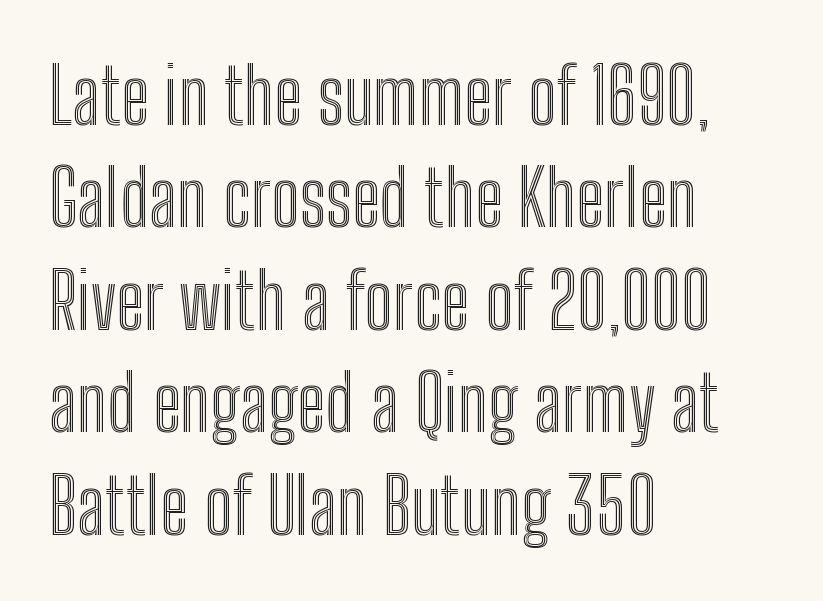
The letters advance in unequal steps, a hallmark of proportional type. Left-aligned paragraph, ragged on the right. Letter spacing: default. One glance says typical: line gaps are just what's usual. This sample uses an upright cut, with every glyph sitting square on the baseline. Rule under the text: the space is simply empty.
